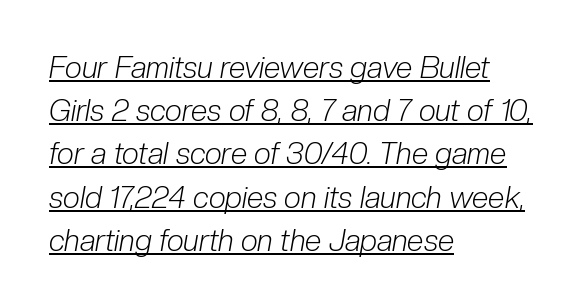
Q: Is the text bold? A: No.
Q: Is the text italic (slanted)? A: Yes, it leans right by about 10 degrees.
Q: Is the text underlined? A: Yes.
Q: How is the paragraph aligned? A: Left-aligned.
Q: Is the spacing between letters normal or unusually wide? A: Normal.
Q: Is the spacing between lines tight, normal or loose? A: Normal.
Q: Width (condensed, normal, or wide)? A: Condensed.
Q: Stroke contrast? A: Low.
Q: x-height? A: Medium.
Q: Monospaced? A: No.
